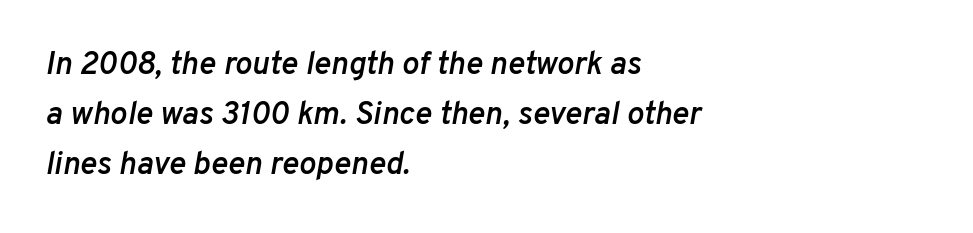
The image shows 32 px semibold type, italic (leaning right); set left-aligned, normal line spacing (1.57x), normal letter spacing, not underlined; low stroke contrast and a medium x-height.
